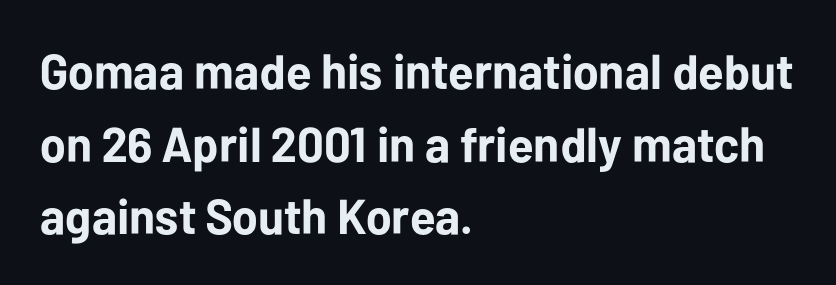
The image shows 49 px bold sans-serif type, upright; set left-aligned, normal line spacing (1.48x), normal letter spacing, not underlined; low stroke contrast and a medium x-height.
